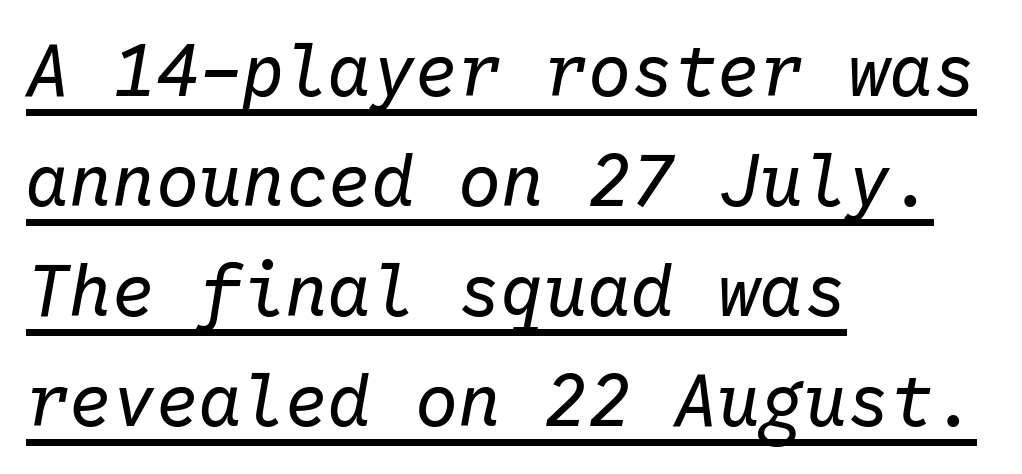
Here the designer chose a console-style face with uniform glyph widths. Where is the straight margin? On the left. Vertical stems look standard width or narrower in stroke. Short note: letters normally spaced. Quick note: interline space is typical.
